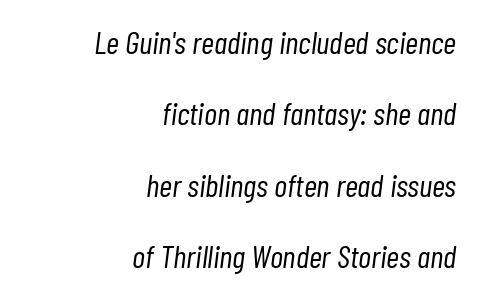
The image shows 32 px light, condensed type, italic (leaning right); set right-aligned, loose line spacing (2.23x), normal letter spacing, not underlined; low stroke contrast and a medium x-height.
